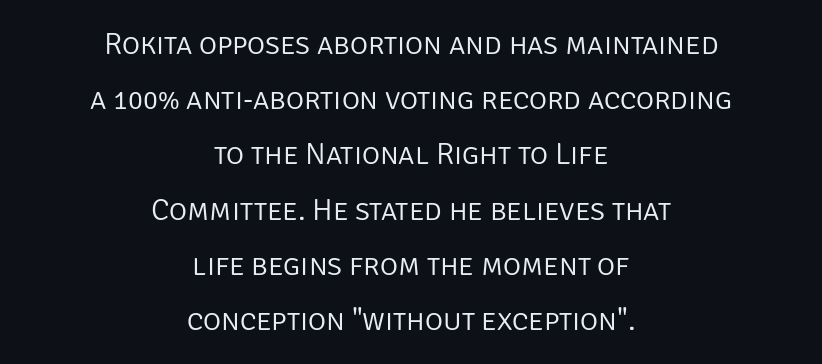
{"serif": "no", "italic": "no", "bold": "no", "weight": "light", "width": "normal", "stroke_contrast": "low", "x_height": "large", "monospaced": "no", "underline": "no", "align": "center", "line_spacing_ratio": 1.78, "letter_spacing": "normal", "letter_spacing_em": 0.0, "glyph_px": 31}
